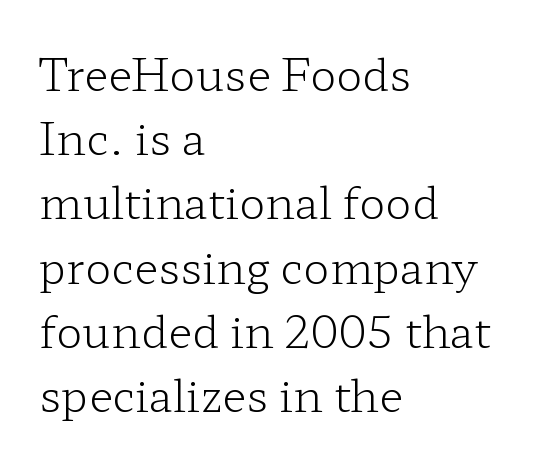
{"serif": "yes", "italic": "no", "bold": "no", "weight": "light", "width": "wide", "stroke_contrast": "low", "x_height": "medium", "monospaced": "no", "underline": "no", "align": "left", "line_spacing": "normal", "line_spacing_ratio": 1.46, "letter_spacing": "normal", "letter_spacing_em": 0.0, "glyph_px": 44}
